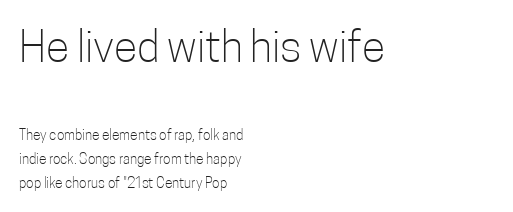
{"serif": "no", "italic": "no", "bold": "no", "weight": "light", "width": "condensed", "stroke_contrast": "low", "x_height": "medium", "monospaced": "no", "underline": "no", "align": "left", "line_spacing": "normal", "line_spacing_ratio": 1.7, "letter_spacing": "normal", "letter_spacing_em": 0.0, "larger_block": "first", "size_ratio": 3.07, "glyph_px": 43}
